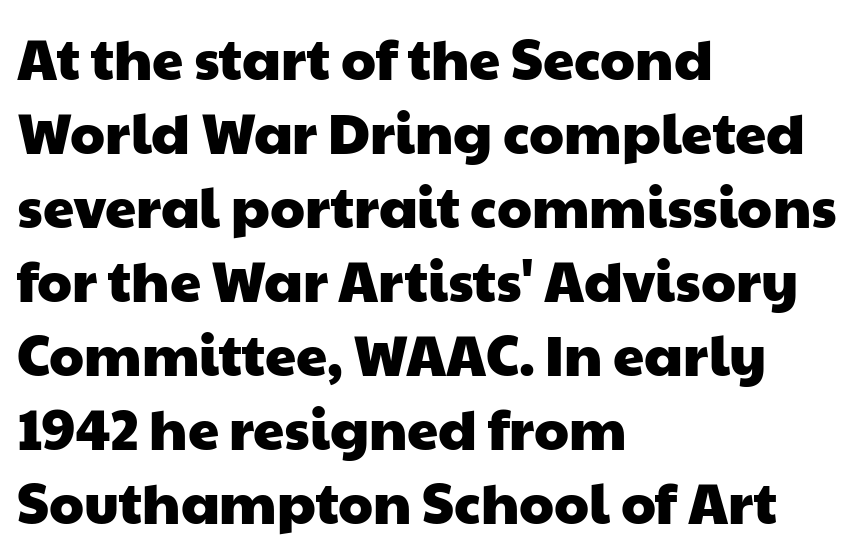
Q: Is the typeface a serif or a sans-serif typeface? A: Sans-serif.
Q: Is the text underlined? A: No.
Q: How is the paragraph aligned? A: Left-aligned.
Q: Is the spacing between letters normal or unusually wide? A: Normal.
Q: Is the spacing between lines tight, normal or loose? A: Normal.
Q: Width (condensed, normal, or wide)? A: Wide.
Q: Stroke contrast? A: Low.
Q: x-height? A: Medium.
Q: Monospaced? A: No.
